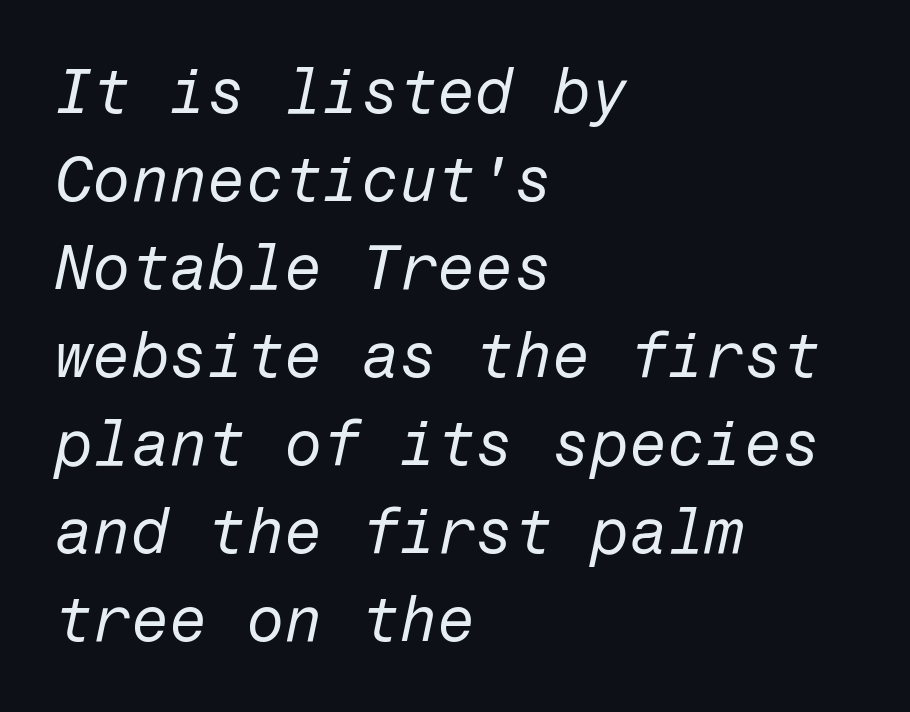
The face looks like a standard text weight, possibly lighter. Tall strokes in this sample are angled rather than plumb. Letters rest on an invisible, unmarked baseline. Horizontally, the lines are justified to the leading edge only.
